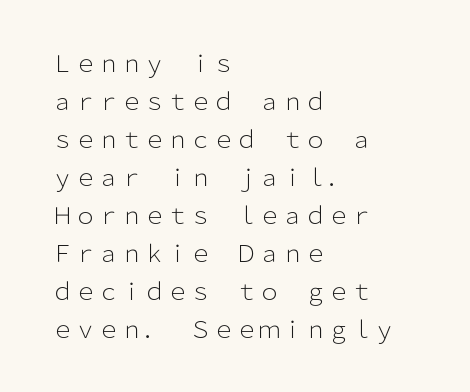
Q: Is the text bold? A: No.
Q: Is the text italic (slanted)? A: No, it is upright.
Q: Is the text underlined? A: No.
Q: How is the paragraph aligned? A: Left-aligned.
Q: Is the spacing between letters normal or unusually wide? A: Normal.
Q: Is the spacing between lines tight, normal or loose? A: Normal.
